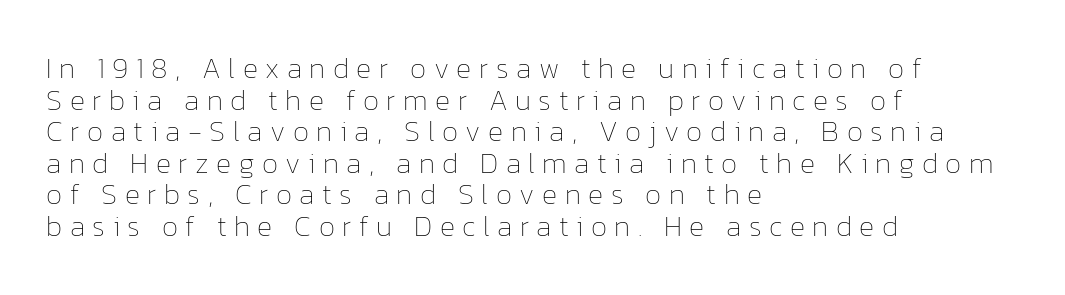
{"italic": "no", "bold": "no", "weight": "thin", "width": "normal", "stroke_contrast": "low", "x_height": "medium", "monospaced": "no", "underline": "no", "align": "left", "line_spacing": "tight", "line_spacing_ratio": 1.09, "letter_spacing": "wide", "letter_spacing_em": 0.26, "glyph_px": 29}
